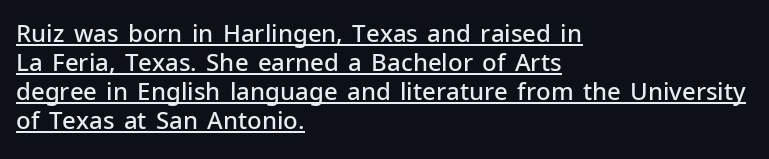
{"italic": "no", "bold": "semi", "underline": "yes", "align": "left", "line_spacing_ratio": 1.21, "letter_spacing": "normal", "letter_spacing_em": 0.0, "glyph_px": 24}
